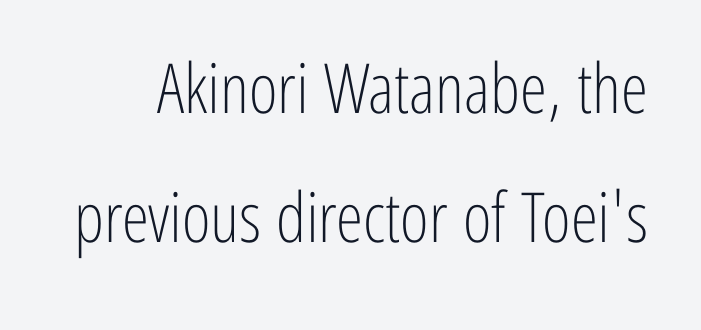
Q: Is the text bold? A: No.
Q: Is the text italic (slanted)? A: No, it is upright.
Q: Is the typeface a serif or a sans-serif typeface? A: Sans-serif.
Q: Is the text underlined? A: No.
Q: Is the spacing between letters normal or unusually wide? A: Normal.
Q: Width (condensed, normal, or wide)? A: Condensed.
Q: Stroke contrast? A: Low.
Q: x-height? A: Medium.
Q: Monospaced? A: No.
